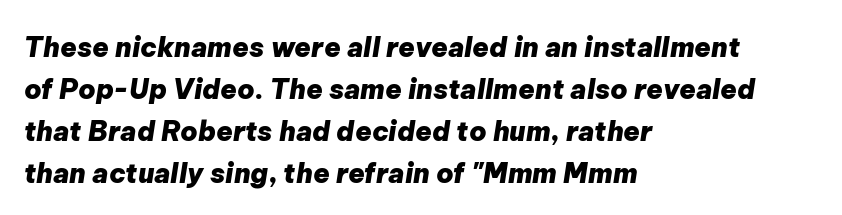
{"italic": "yes", "lean": "right", "slant_degrees": 9, "bold": "yes", "underline": "no", "align": "left", "line_spacing": "normal", "line_spacing_ratio": 1.55, "letter_spacing": "normal", "letter_spacing_em": 0.0, "glyph_px": 27}
